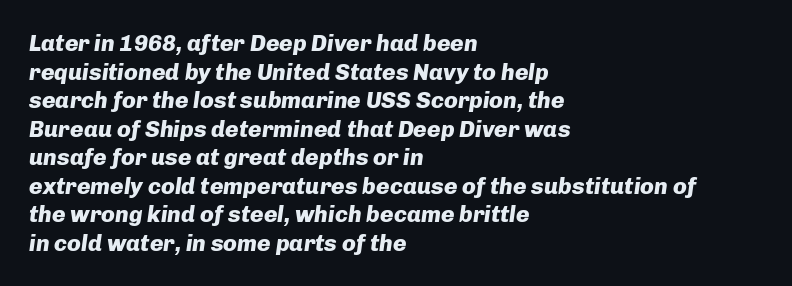
The image shows 23 px bold type, italic (leaning right); set left-aligned, line spacing 1.24x, normal letter spacing, not underlined.
